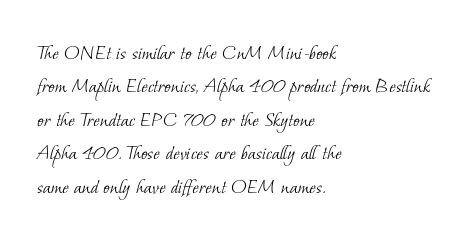
Q: Is the text bold? A: No.
Q: Is the text underlined? A: No.
Q: How is the paragraph aligned? A: Left-aligned.
Q: Is the spacing between letters normal or unusually wide? A: Normal.
Q: Is the spacing between lines tight, normal or loose? A: Normal.
